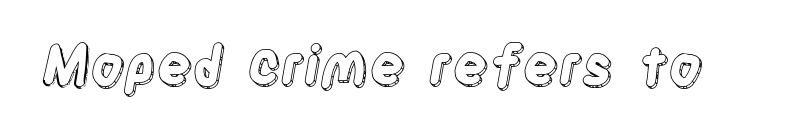
Each word holds together tightly as a unit, with standard inter-letter gaps. The face used here is proportionally spaced, like ordinary book or web type. Check under the words: just untouched page.
